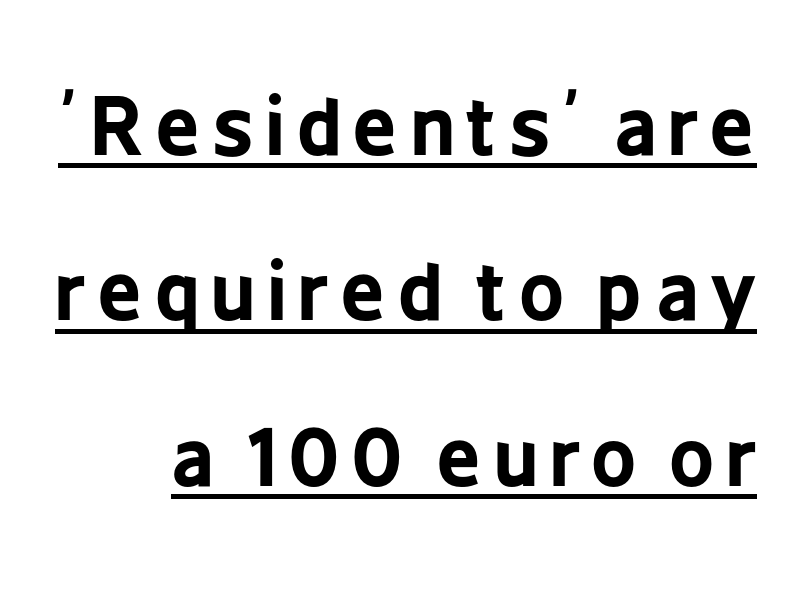
The image shows 78 px bold, condensed sans-serif type, upright; set loose line spacing (2.12x), underlined; low stroke contrast and a medium x-height.
